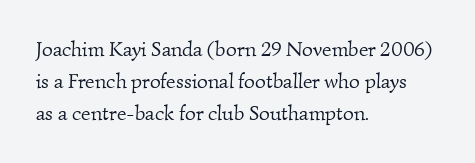
The image shows 21 px text type; set left-aligned, normal line spacing (1.53x), normal letter spacing, not underlined.
